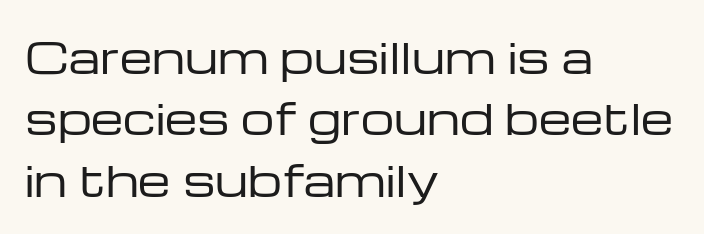
{"serif": "no", "italic": "no", "bold": "no", "weight": "regular", "width": "wide", "stroke_contrast": "low", "x_height": "medium", "monospaced": "no", "underline": "no", "align": "left", "line_spacing": "normal", "line_spacing_ratio": 1.46, "letter_spacing": "normal", "letter_spacing_em": 0.0, "glyph_px": 42}
